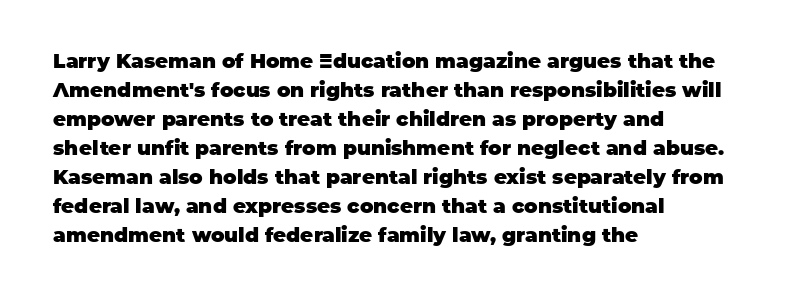
{"italic": "no", "bold": "yes", "underline": "no", "align": "left", "line_spacing": "normal", "line_spacing_ratio": 1.45, "letter_spacing": "normal", "letter_spacing_em": 0.0, "glyph_px": 20}
